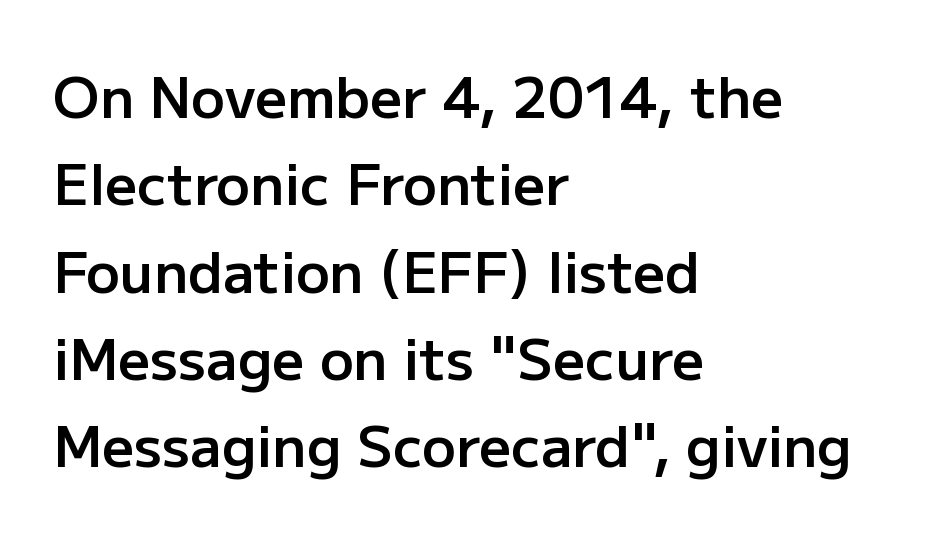
Q: Is the text bold? A: Semi-bold.
Q: Is the text italic (slanted)? A: No, it is upright.
Q: Is the typeface a serif or a sans-serif typeface? A: Sans-serif.
Q: Is the text underlined? A: No.
Q: How is the paragraph aligned? A: Left-aligned.
Q: Is the spacing between letters normal or unusually wide? A: Normal.
Q: Is the spacing between lines tight, normal or loose? A: Normal.
Q: Width (condensed, normal, or wide)? A: Normal.
Q: Stroke contrast? A: Low.
Q: x-height? A: Medium.
Q: Monospaced? A: No.
